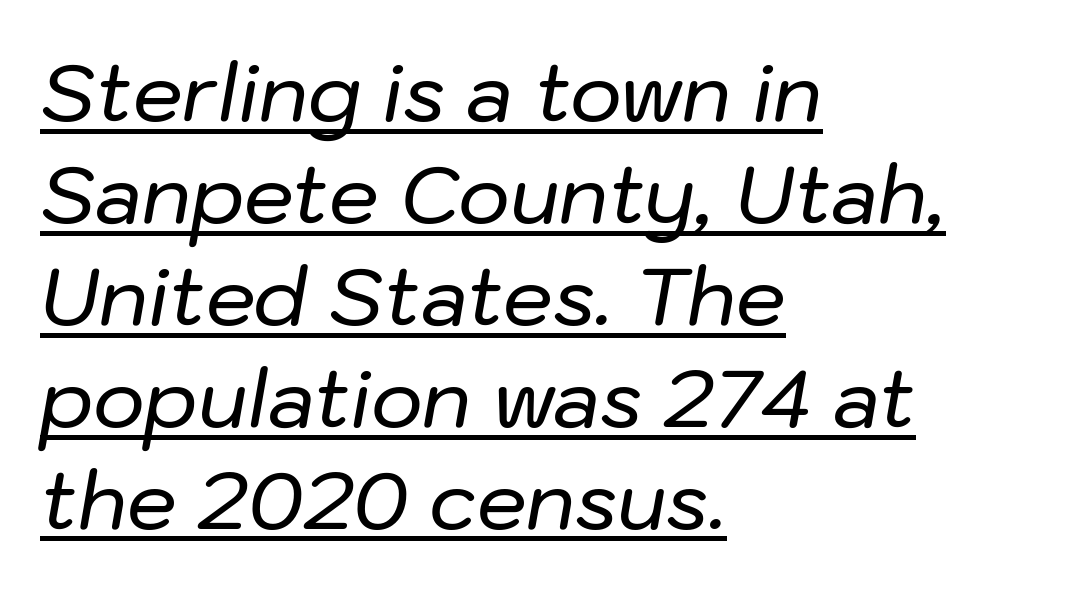
{"italic": "yes", "lean": "right", "slant_degrees": 10, "width": "normal", "stroke_contrast": "low", "x_height": "medium", "monospaced": "no", "underline": "yes", "align": "left", "line_spacing": "normal", "line_spacing_ratio": 1.29, "letter_spacing": "normal", "letter_spacing_em": 0.0, "glyph_px": 79}
